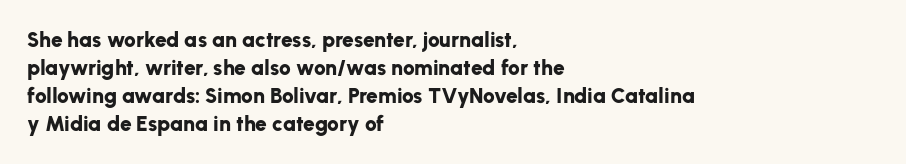
Style check: upright. Reading down the block, your eye returns to a fixed left position each line. This rendering leaves character spacing at its baseline value. Check under the words: just untouched page.
